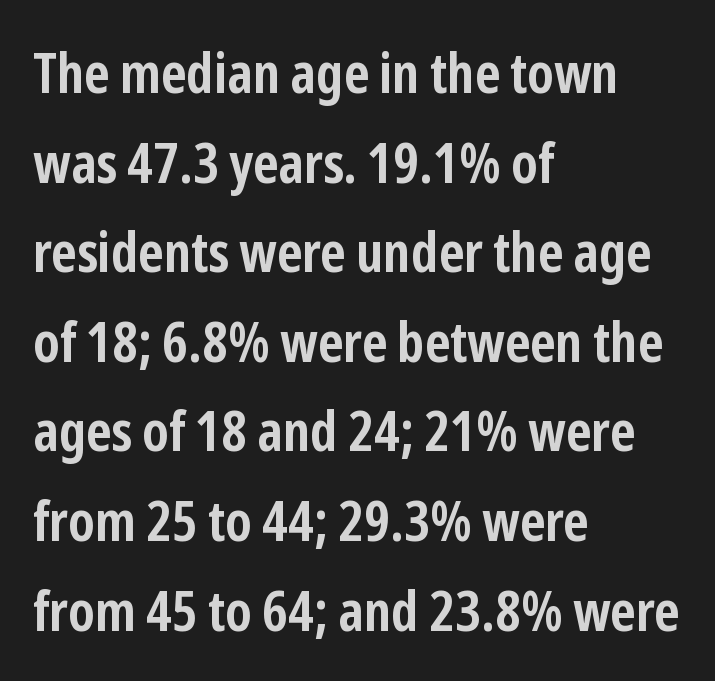
A typesetter would call this zero additional tracking. Teacher's note: observe the even left margin — that is flush-left alignment. If you drew a line through each stem, it would be perfectly vertical. Successive baselines arrive at the customary interval.
